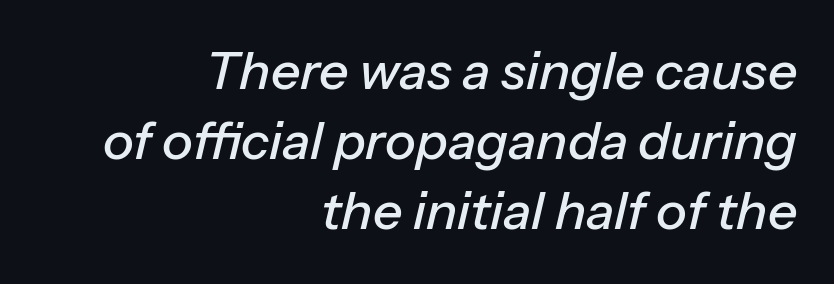
The image shows 52 px text type, italic (leaning right); set right-aligned, normal line spacing (1.35x), normal letter spacing, not underlined; low stroke contrast and a medium x-height.
